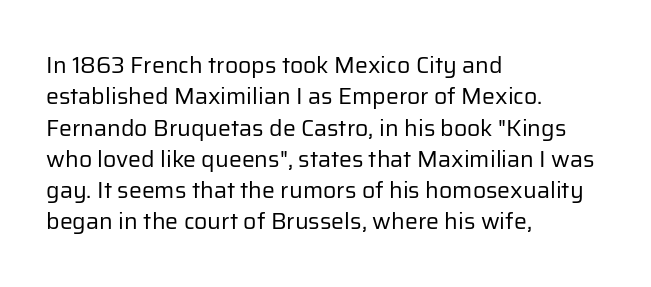
Q: Is the text bold? A: No.
Q: Is the text italic (slanted)? A: No, it is upright.
Q: Is the text underlined? A: No.
Q: How is the paragraph aligned? A: Left-aligned.
Q: Is the spacing between letters normal or unusually wide? A: Normal.
Q: Is the spacing between lines tight, normal or loose? A: Normal.
